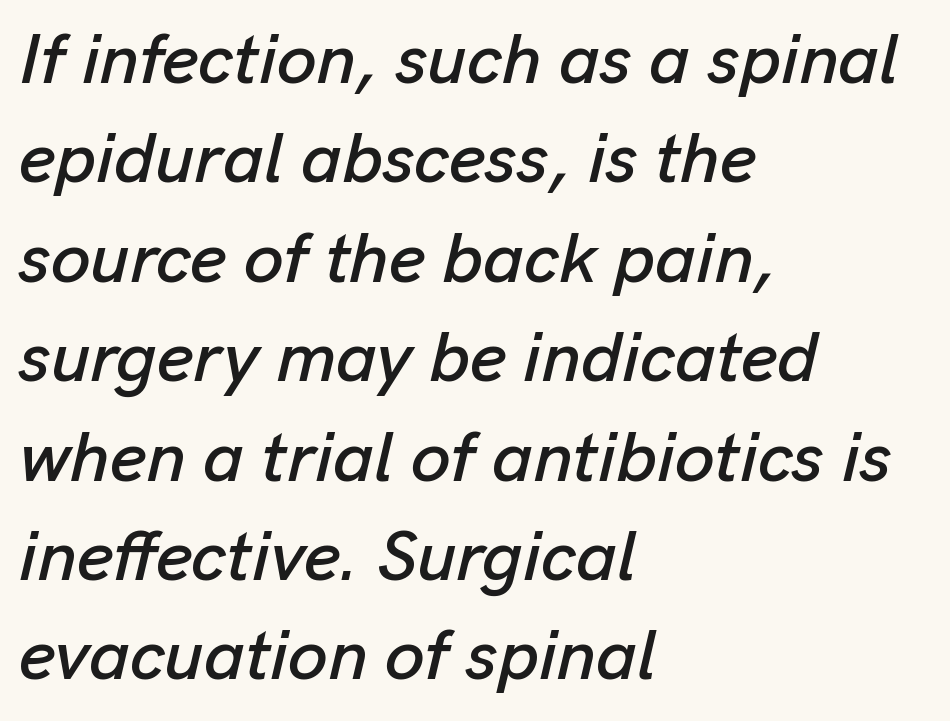
The image shows 71 px text type, italic (leaning right); set left-aligned, normal line spacing (1.4x), normal letter spacing, not underlined; low stroke contrast and a medium x-height.
